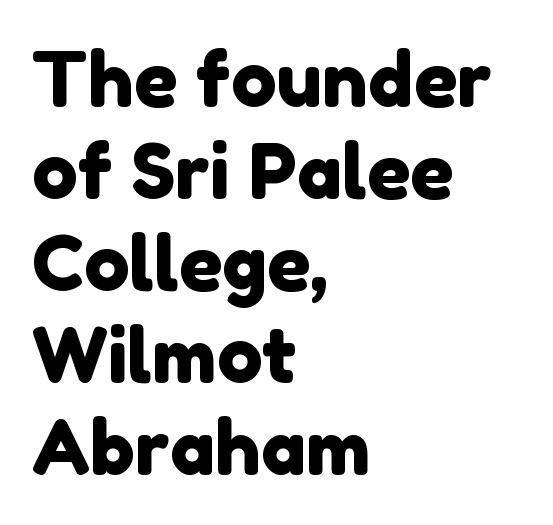
This sample is left-justified, so line endings fall wherever the words run out. The typeface chosen for these lines omits serifs. Does extra space separate the letters? No, they use regular spacing. A clean baseline with only descenders dipping below it. Spacing verdict: proportional, widths tailored to each character.
